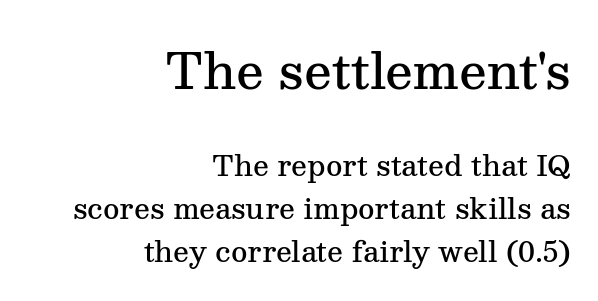
The image shows 49 px semibold serif type, upright; set right-aligned, normal line spacing (1.53x), normal letter spacing, not underlined; the first (top) block is 1.75x larger; medium stroke contrast and a medium x-height.
